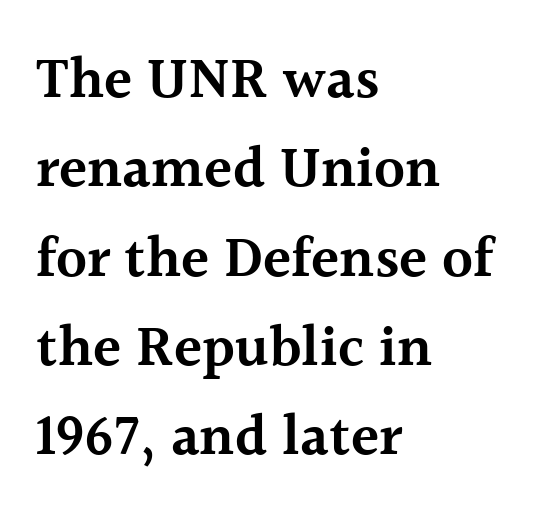
Ordinary non-slanted type is in use. Heft: intermediate — a semibold. Honestly, there is no underline to notice here at all. Does the leading feel generous? No, just average. Short note: letters normally spaced. The rendering shows small feet on the letterforms — a serif design.
